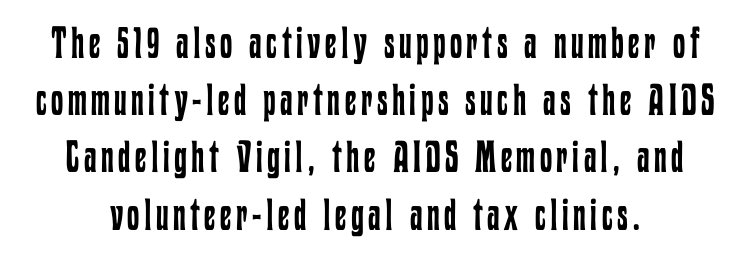
Italic: no, the glyphs are upright roman. What's the leading like? Ordinary, nothing unusual. The face used here is proportionally spaced, like ordinary book or web type. The strokes carry an ordinary text weight at most. The area under the type is left untouched.
